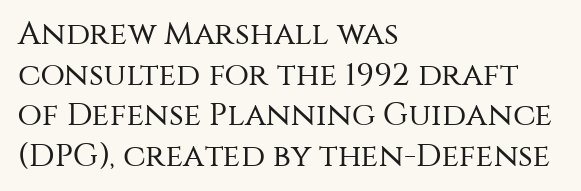
The image shows 32 px regular-weight sans-serif type, upright; set left-aligned, normal line spacing (1.27x), normal letter spacing, not underlined; medium stroke contrast and a large x-height.
